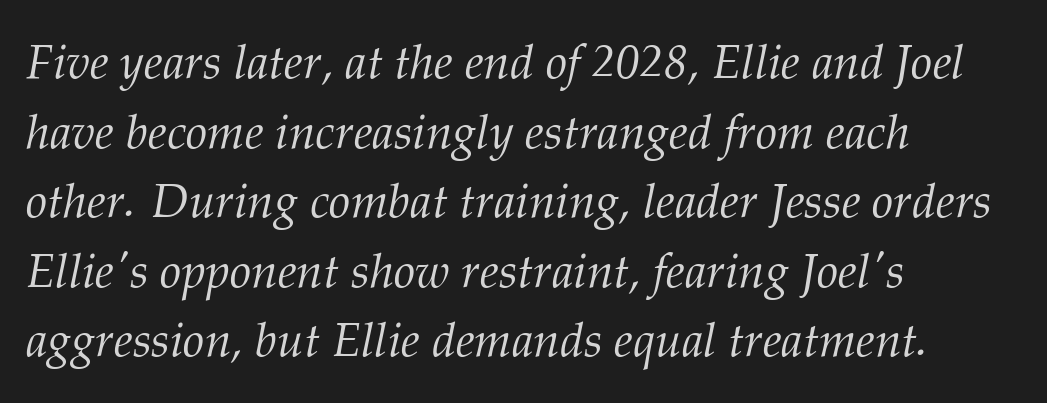
Q: Is the text bold? A: No.
Q: Is the text italic (slanted)? A: Yes, it leans right by about 12 degrees.
Q: Is the typeface a serif or a sans-serif typeface? A: Serif.
Q: Is the text underlined? A: No.
Q: How is the paragraph aligned? A: Left-aligned.
Q: Is the spacing between letters normal or unusually wide? A: Normal.
Q: Is the spacing between lines tight, normal or loose? A: Normal.
Q: Width (condensed, normal, or wide)? A: Normal.
Q: Stroke contrast? A: Medium.
Q: x-height? A: Medium.
Q: Monospaced? A: No.
